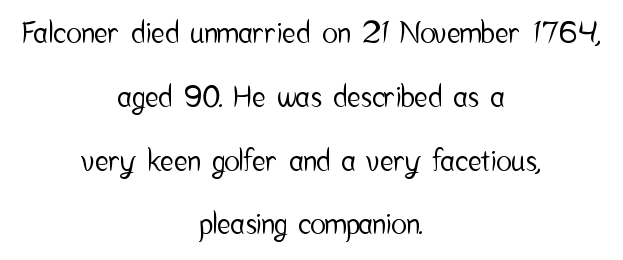
{"serif": "no", "italic": "no", "width": "condensed", "stroke_contrast": "low", "x_height": "medium", "monospaced": "no", "underline": "no", "align": "center", "line_spacing": "loose", "line_spacing_ratio": 2.2, "letter_spacing": "normal", "letter_spacing_em": 0.0, "glyph_px": 29}
